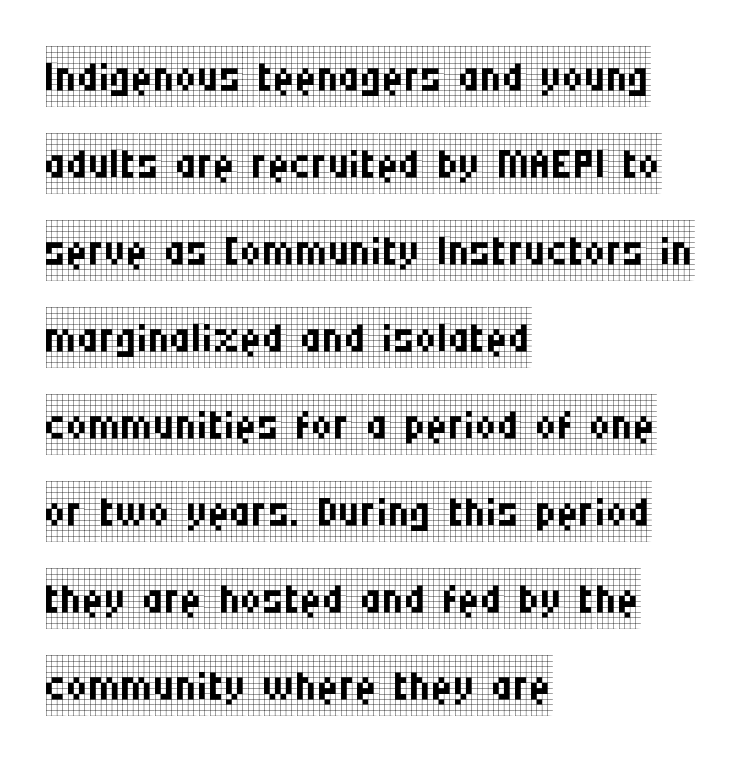
Q: Is the text bold? A: No.
Q: Is the text italic (slanted)? A: No, it is upright.
Q: Is the typeface a serif or a sans-serif typeface? A: Serif.
Q: Is the text underlined? A: No.
Q: How is the paragraph aligned? A: Left-aligned.
Q: Is the spacing between letters normal or unusually wide? A: Normal.
Q: Is the spacing between lines tight, normal or loose? A: Normal.
Q: Width (condensed, normal, or wide)? A: Condensed.
Q: Stroke contrast? A: Low.
Q: x-height? A: Large.
Q: Monospaced? A: No.
